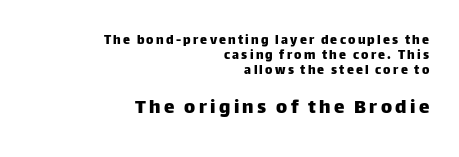
Q: Is the text italic (slanted)? A: No, it is upright.
Q: Is the text underlined? A: No.
Q: How is the paragraph aligned? A: Right-aligned.
Q: Is the spacing between lines tight, normal or loose? A: Tight.
Q: Which block of text is set in a larger size, the first (top) or the second (bottom)? A: The second (bottom) one.
